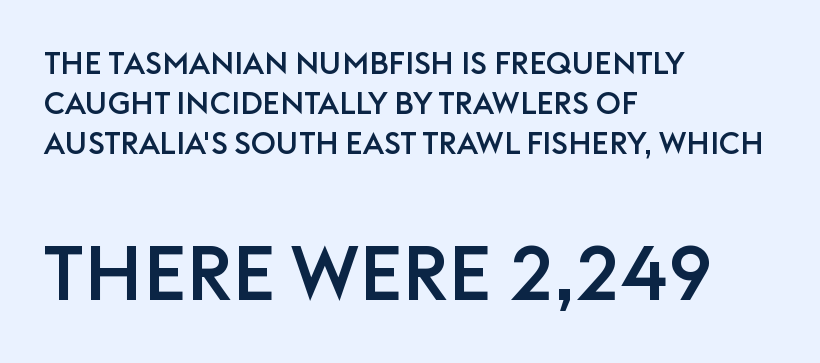
{"serif": "no", "italic": "no", "width": "normal", "stroke_contrast": "low", "x_height": "large", "monospaced": "no", "underline": "no", "align": "left", "line_spacing": "normal", "line_spacing_ratio": 1.29, "letter_spacing": "normal", "letter_spacing_em": 0.0, "larger_block": "second", "size_ratio": 2.48, "glyph_px": 77}
